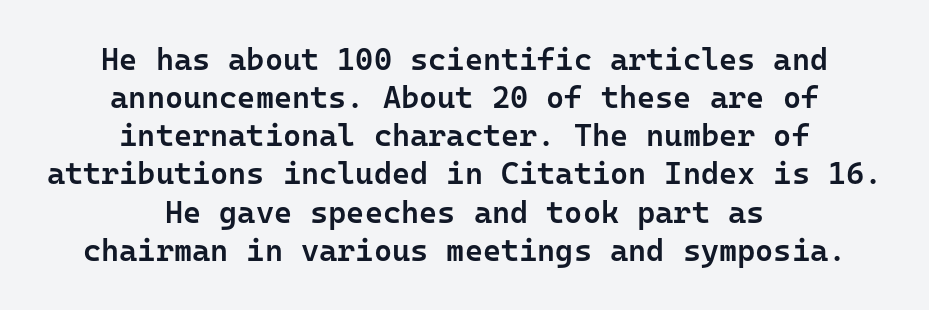
The image shows 31 px semibold sans-serif type, upright, monospaced; set centered, line spacing 1.23x, normal letter spacing, not underlined; low stroke contrast and a medium x-height.
